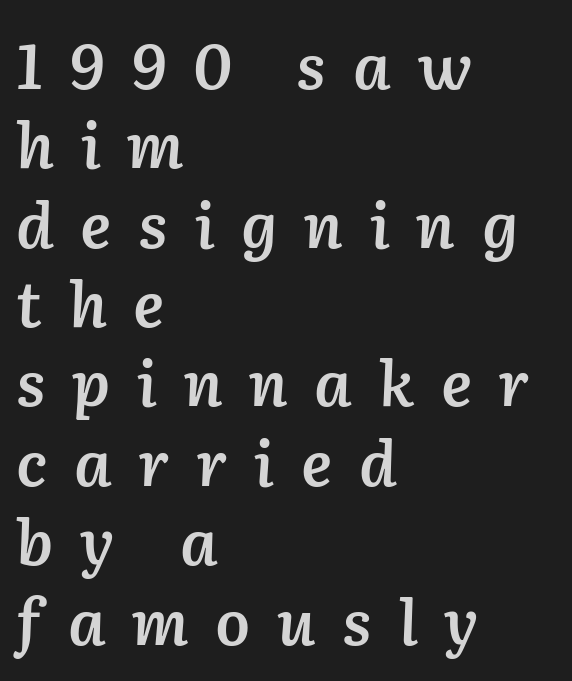
Q: Is the text bold? A: Semi-bold.
Q: Is the text italic (slanted)? A: Yes, it leans right by about 2 degrees.
Q: Is the text underlined? A: No.
Q: How is the paragraph aligned? A: Left-aligned.
Q: Is the spacing between letters normal or unusually wide? A: Unusually wide.
Q: Is the spacing between lines tight, normal or loose? A: Normal.
Q: Width (condensed, normal, or wide)? A: Normal.
Q: Stroke contrast? A: Low.
Q: x-height? A: Medium.
Q: Monospaced? A: No.
